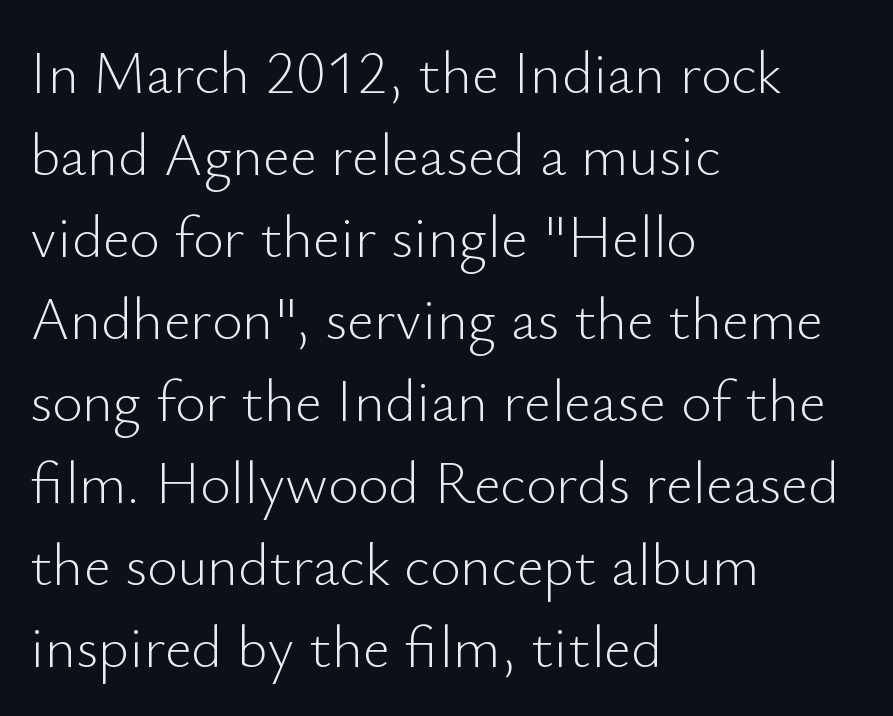
{"serif": "no", "italic": "no", "bold": "no", "weight": "light", "width": "normal", "stroke_contrast": "low", "x_height": "small", "monospaced": "no", "underline": "no", "align": "left", "line_spacing": "normal", "line_spacing_ratio": 1.39, "letter_spacing": "normal", "letter_spacing_em": 0.0, "glyph_px": 59}
